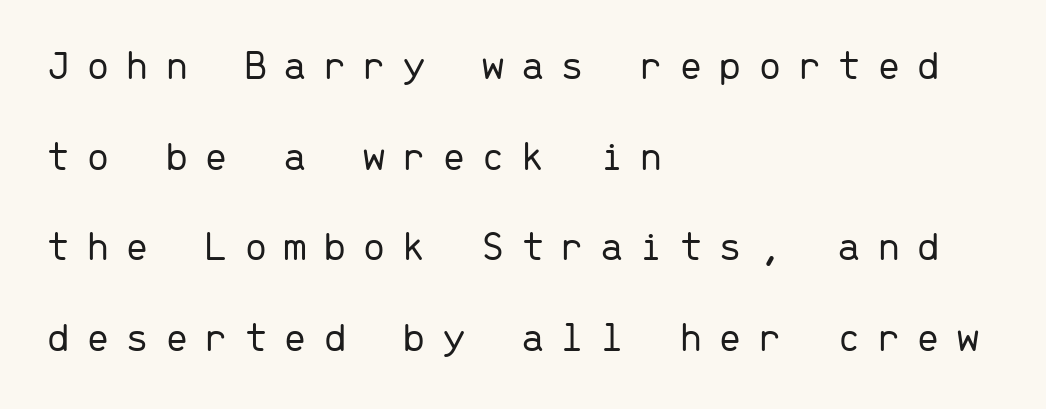
{"serif": "no", "italic": "no", "bold": "no", "weight": "light", "width": "normal", "stroke_contrast": "low", "x_height": "medium", "monospaced": "yes", "underline": "no", "align": "left", "line_spacing": "loose", "line_spacing_ratio": 2.11, "letter_spacing": "wide", "letter_spacing_em": 0.36, "glyph_px": 43}
